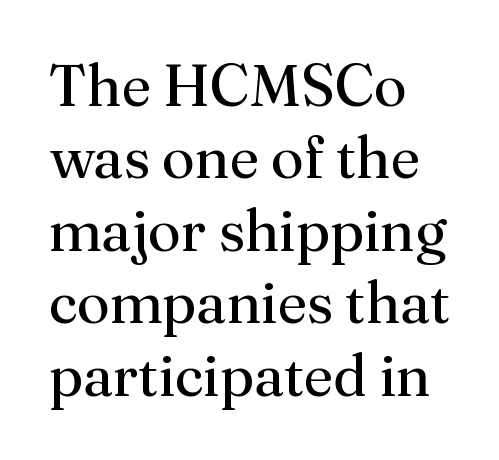
A typesetter would label this face a serif. Descender tails drop into unmarked territory. Successive baselines arrive at the customary interval. The line texture is even and compact thanks to regular tracking. Does the copy run flush right? No — it runs flush left. Style check: upright.
